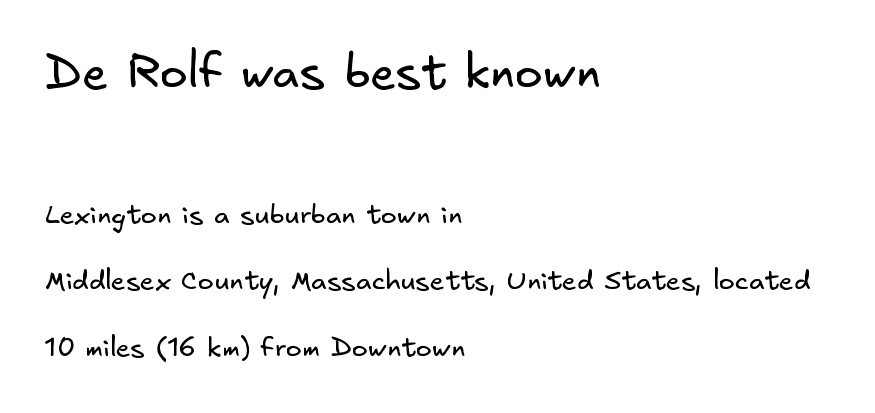
Counters stay open thanks to moderate or lighter strokes. The typeface chosen for these lines omits serifs. Reading down the block, your eye returns to a fixed left position each line. Characters follow at the spacing the type designer built in. Whoever set this made the first block the dominant, larger element. Notice the wide empty band between every row — that's loose leading.
